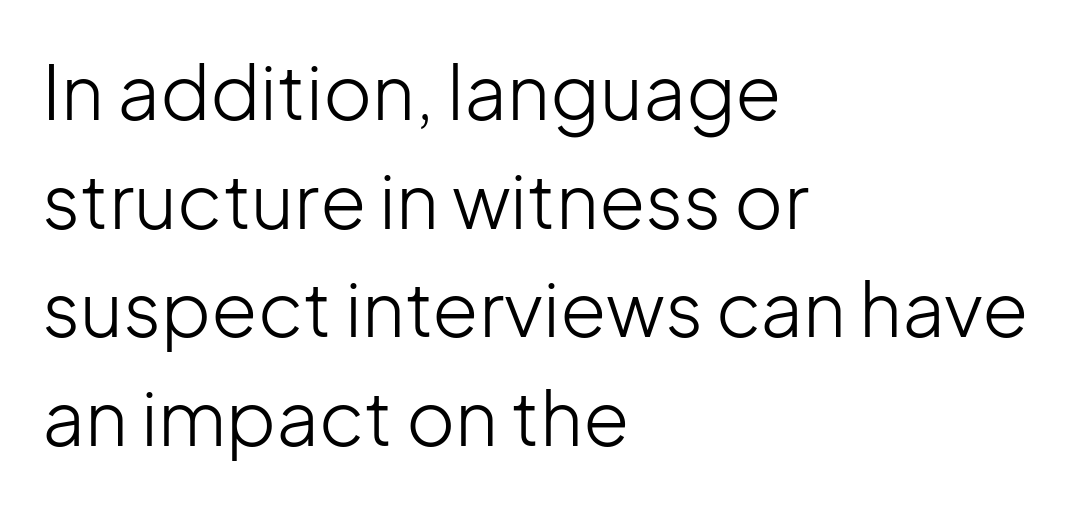
{"serif": "no", "italic": "no", "bold": "no", "weight": "light", "width": "normal", "stroke_contrast": "low", "x_height": "medium", "monospaced": "no", "underline": "no", "align": "left", "line_spacing": "normal", "line_spacing_ratio": 1.45, "letter_spacing": "normal", "letter_spacing_em": 0.0, "glyph_px": 75}
